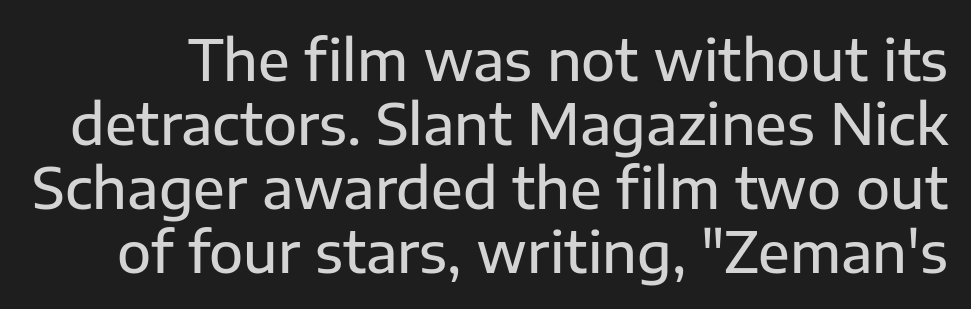
{"serif": "no", "italic": "no", "width": "normal", "stroke_contrast": "low", "x_height": "medium", "monospaced": "no", "underline": "no", "line_spacing": "tight", "line_spacing_ratio": 1.14, "letter_spacing": "normal", "letter_spacing_em": 0.0, "glyph_px": 56}
